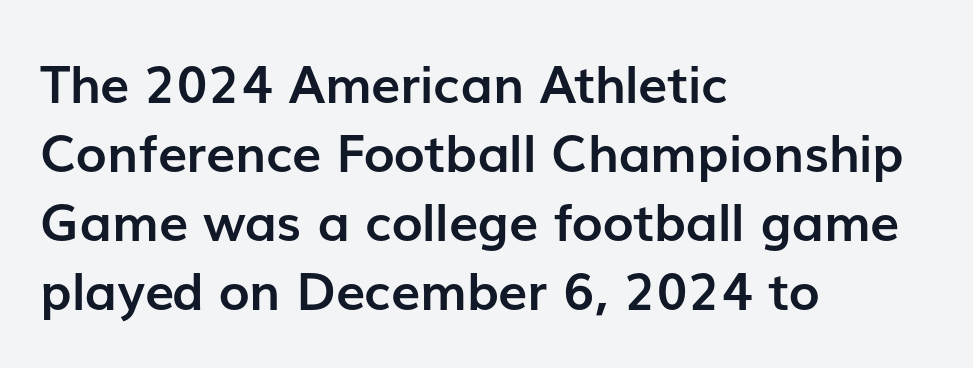
{"serif": "no", "italic": "no", "bold": "yes", "weight": "semibold", "width": "normal", "stroke_contrast": "low", "x_height": "medium", "monospaced": "no", "underline": "no", "align": "left", "line_spacing": "normal", "line_spacing_ratio": 1.33, "letter_spacing": "normal", "letter_spacing_em": 0.0, "glyph_px": 52}
